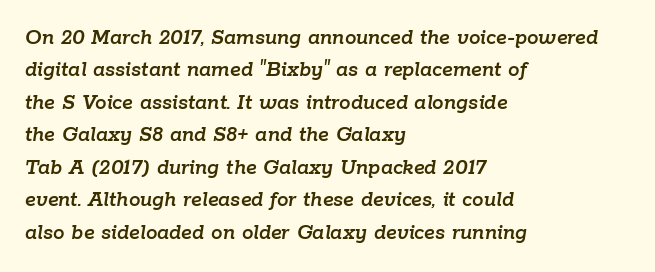
Q: Is the text italic (slanted)? A: Yes, it leans right by about 9 degrees.
Q: Is the text underlined? A: No.
Q: How is the paragraph aligned? A: Left-aligned.
Q: Is the spacing between letters normal or unusually wide? A: Normal.
Q: Is the spacing between lines tight, normal or loose? A: Normal.
